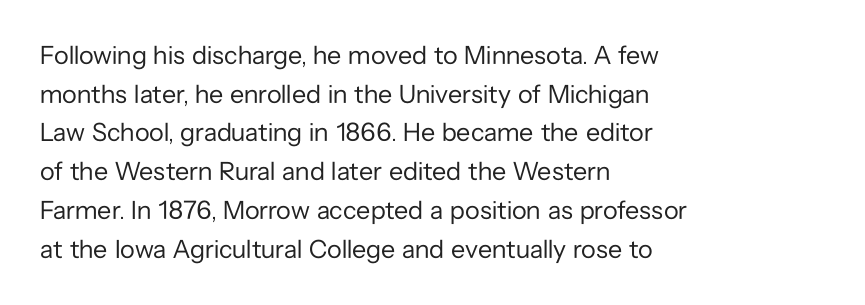
{"italic": "no", "bold": "no", "underline": "no", "align": "left", "line_spacing": "normal", "line_spacing_ratio": 1.49, "letter_spacing": "normal", "letter_spacing_em": 0.0, "glyph_px": 26}
